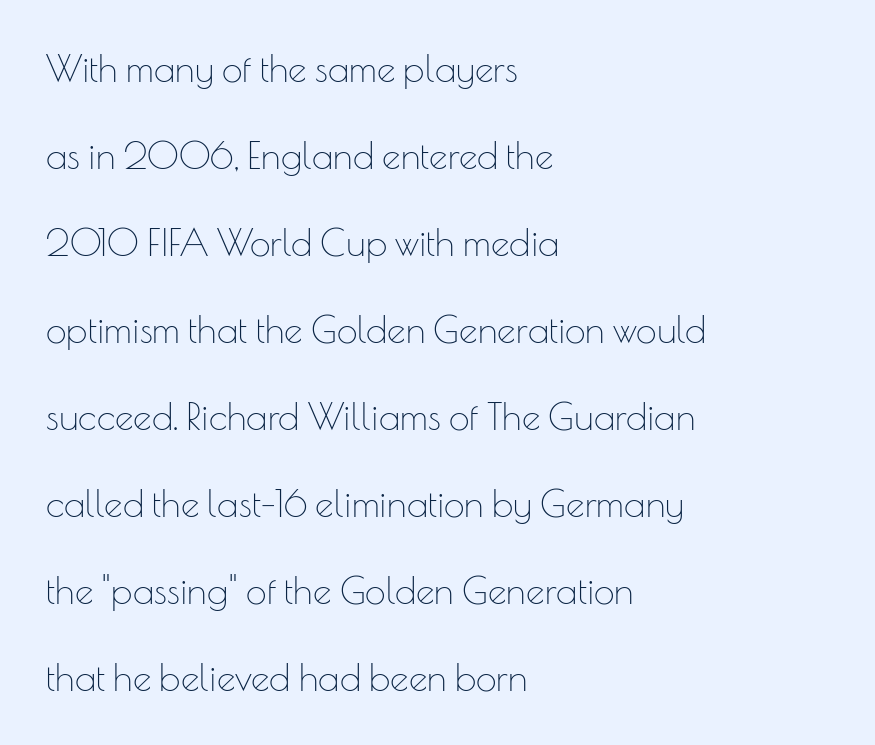
Q: Is the text bold? A: No.
Q: Is the text italic (slanted)? A: No, it is upright.
Q: Is the typeface a serif or a sans-serif typeface? A: Sans-serif.
Q: Is the text underlined? A: No.
Q: How is the paragraph aligned? A: Left-aligned.
Q: Is the spacing between letters normal or unusually wide? A: Normal.
Q: Is the spacing between lines tight, normal or loose? A: Loose.
Q: Width (condensed, normal, or wide)? A: Normal.
Q: Stroke contrast? A: Low.
Q: x-height? A: Small.
Q: Monospaced? A: No.
